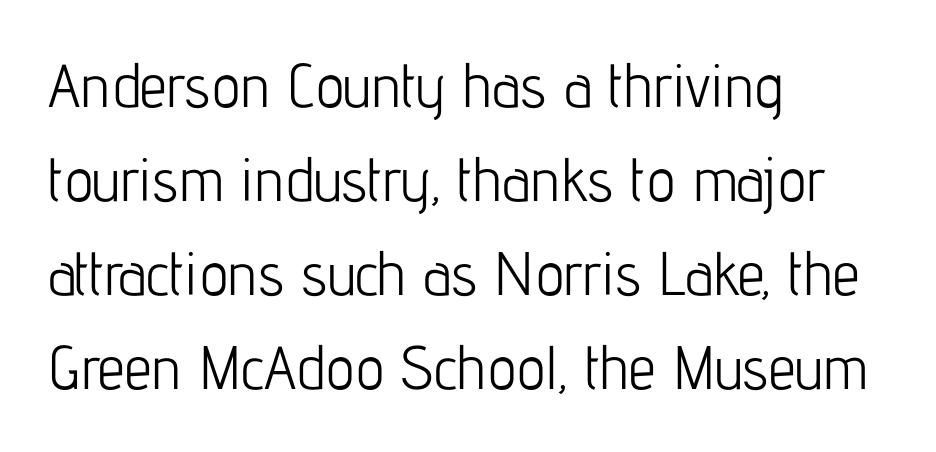
Every row of glyphs begins at an identical x-position on the left. Check the space under the baseline: it is left empty. This sample uses a sans-serif face. What stands out about the letter spacing? Nothing — it is the standard amount.
